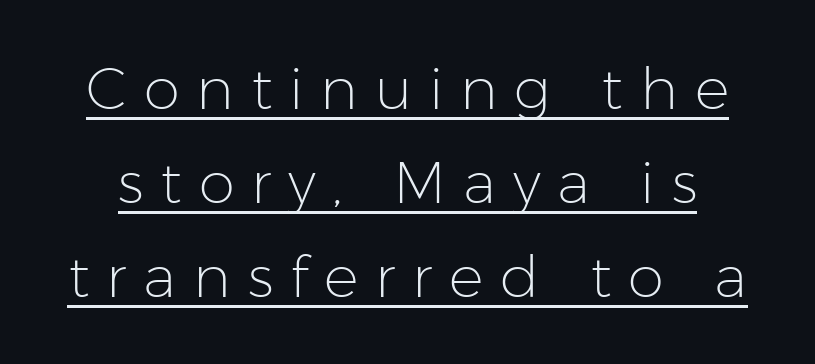
Q: Is the text bold? A: No.
Q: Is the text italic (slanted)? A: No, it is upright.
Q: Is the typeface a serif or a sans-serif typeface? A: Sans-serif.
Q: Is the text underlined? A: Yes.
Q: Is the spacing between letters normal or unusually wide? A: Unusually wide.
Q: Is the spacing between lines tight, normal or loose? A: Normal.
Q: Width (condensed, normal, or wide)? A: Normal.
Q: Stroke contrast? A: Low.
Q: x-height? A: Medium.
Q: Monospaced? A: No.
